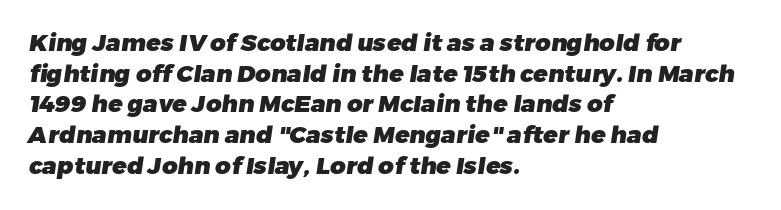
The image shows 24 px bold type; set left-aligned, normal line spacing (1.28x), normal letter spacing, not underlined.
